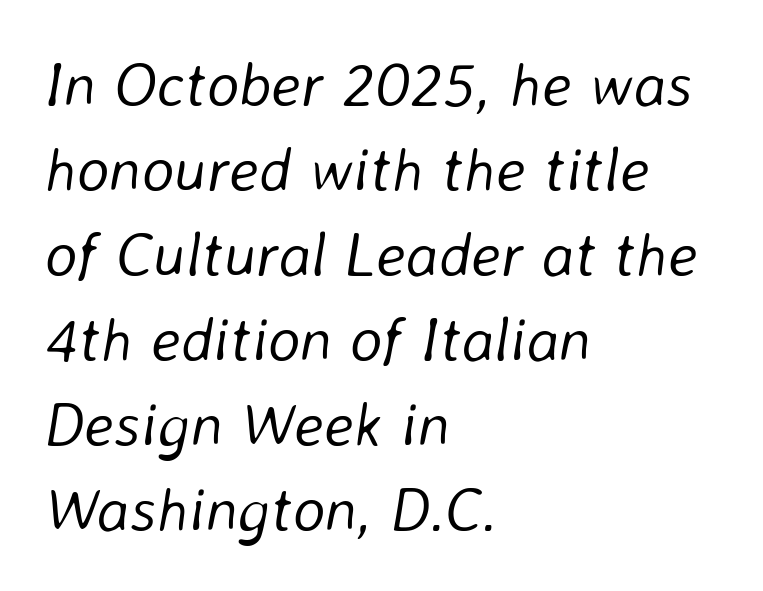
Q: Is the text bold? A: No.
Q: Is the text italic (slanted)? A: Yes, it leans right by about 8 degrees.
Q: Is the text underlined? A: No.
Q: How is the paragraph aligned? A: Left-aligned.
Q: Is the spacing between letters normal or unusually wide? A: Normal.
Q: Is the spacing between lines tight, normal or loose? A: Normal.
Q: Width (condensed, normal, or wide)? A: Normal.
Q: Stroke contrast? A: Low.
Q: x-height? A: Medium.
Q: Monospaced? A: No.
